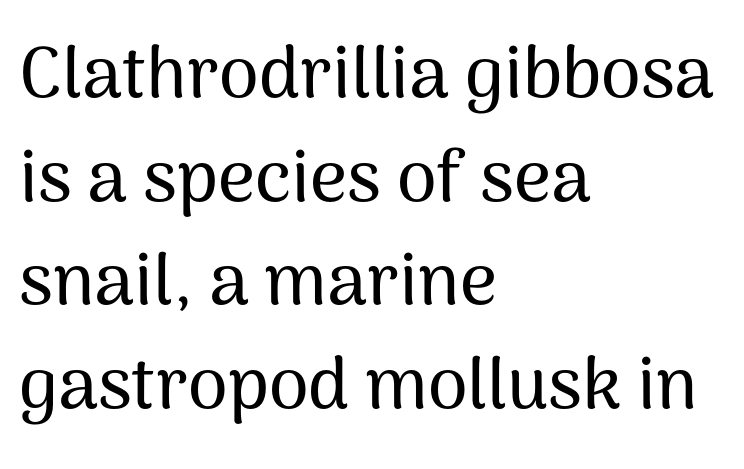
The image shows 72 px sans-serif type, upright; set left-aligned, normal line spacing (1.44x), normal letter spacing, not underlined; medium stroke contrast and a medium x-height.
